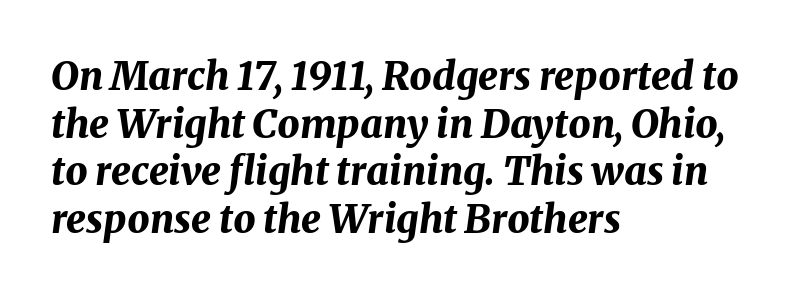
The image shows 39 px bold type, italic (leaning right); set left-aligned, line spacing 1.22x, normal letter spacing, not underlined; medium stroke contrast and a medium x-height.
